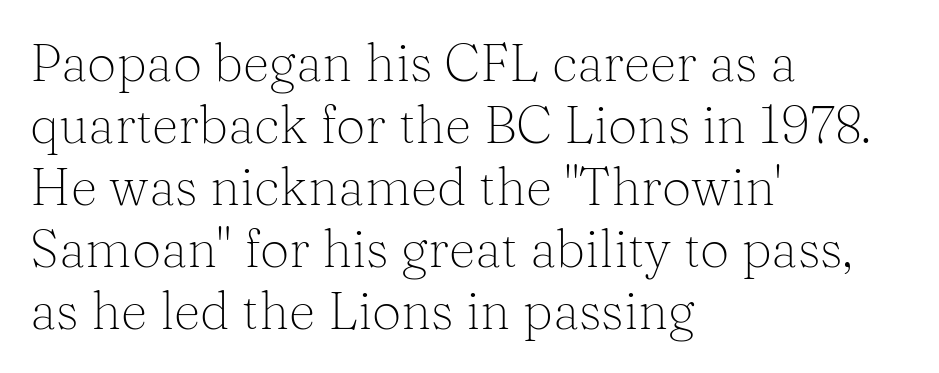
The image shows 52 px light serif type, upright; set left-aligned, line spacing 1.19x, normal letter spacing, not underlined; medium stroke contrast and a medium x-height.
